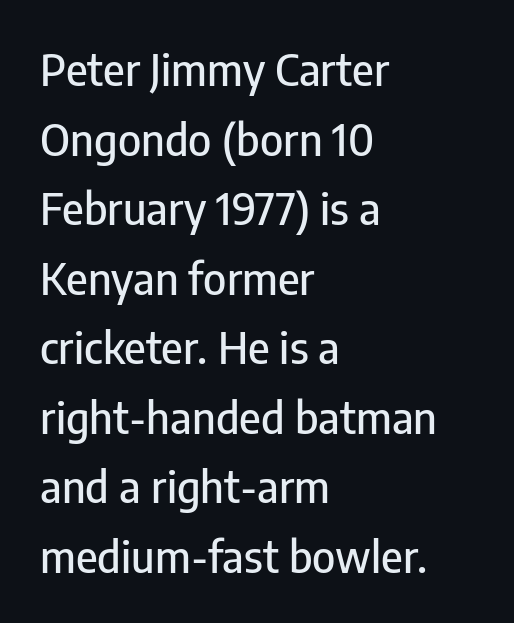
The image shows 44 px condensed sans-serif type, upright; set left-aligned, normal line spacing (1.58x), normal letter spacing, not underlined; low stroke contrast and a medium x-height.
